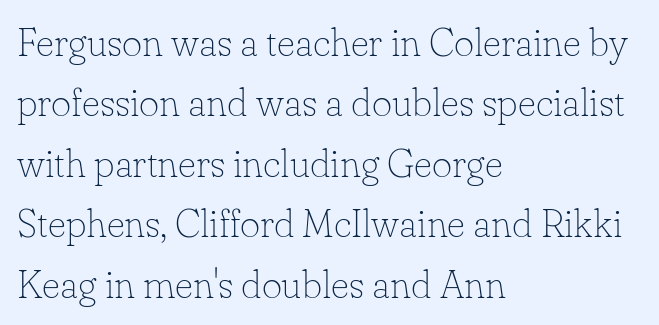
Letters have the restrained weight of plain body copy at most. Is this a sans? No — the strokes have serifs. Every row of glyphs begins at an identical x-position on the left. You could call the tracking neutral — neither tight nor loose. The zone under the glyphs is completely vacant. How would I describe the line gaps? Plain and ordinary.
